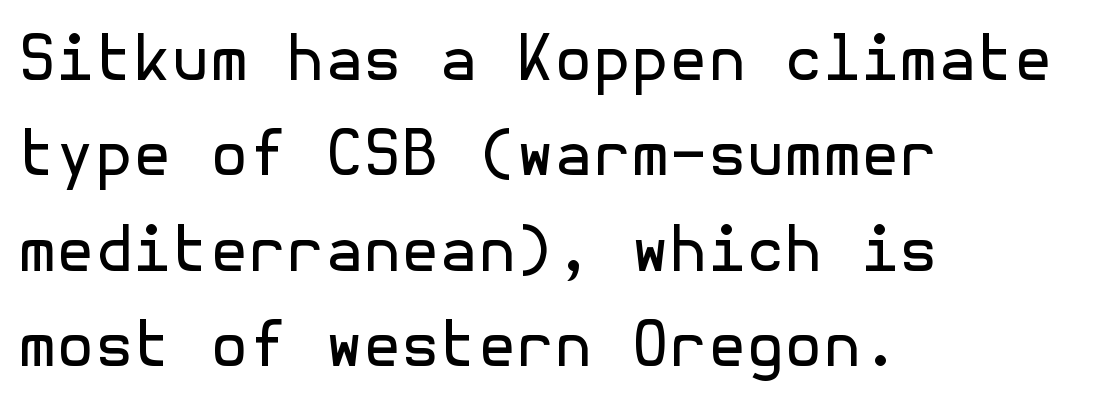
Reading down the column, the eye jumps a familiar distance to each next line. Classification — sans serif. Horizontally, the lines are justified to the leading edge only. Spacing between characters is what you'd get straight out of the box. The font sits on the lighter half of the weight spectrum, regular included.
